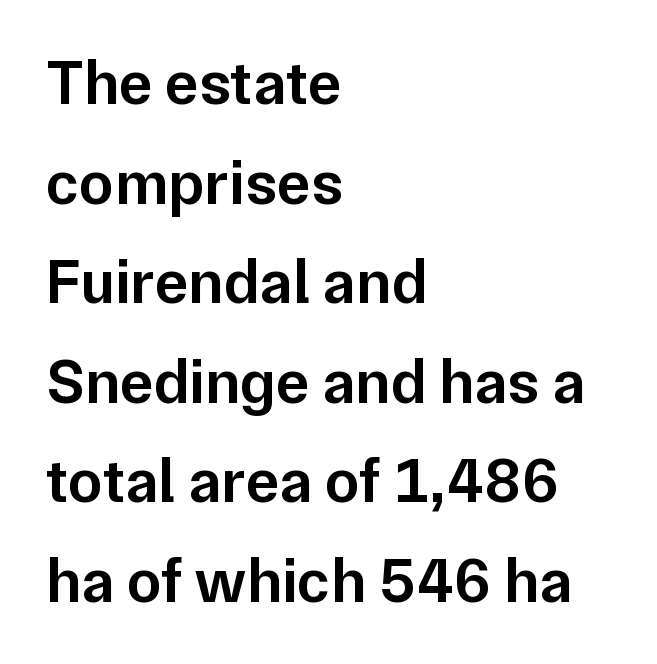
{"serif": "no", "italic": "no", "bold": "semi", "weight": "semibold", "width": "normal", "stroke_contrast": "low", "x_height": "medium", "monospaced": "no", "underline": "no", "align": "left", "line_spacing": "normal", "line_spacing_ratio": 1.58, "letter_spacing": "normal", "letter_spacing_em": 0.0, "glyph_px": 63}
